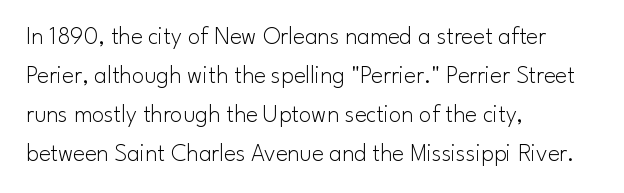
{"italic": "no", "bold": "no", "underline": "no", "align": "left", "line_spacing": "normal", "line_spacing_ratio": 1.56, "letter_spacing": "normal", "letter_spacing_em": 0.0, "glyph_px": 25}
